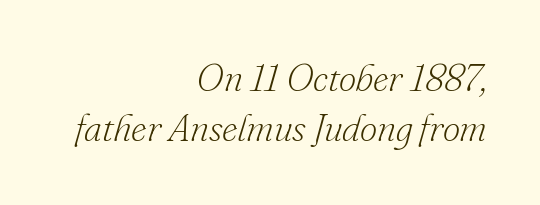
The image shows 38 px light serif type, italic (leaning right); set right-aligned, normal line spacing (1.32x), normal letter spacing, not underlined; low stroke contrast and a small x-height.
